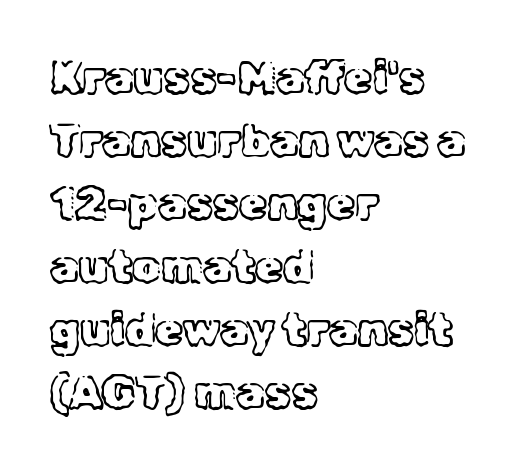
Q: Is the text bold? A: No.
Q: Is the text italic (slanted)? A: No, it is upright.
Q: Is the typeface a serif or a sans-serif typeface? A: Serif.
Q: Is the text underlined? A: No.
Q: How is the paragraph aligned? A: Left-aligned.
Q: Is the spacing between letters normal or unusually wide? A: Normal.
Q: Is the spacing between lines tight, normal or loose? A: Normal.
Q: Width (condensed, normal, or wide)? A: Normal.
Q: x-height? A: Medium.
Q: Monospaced? A: No.
